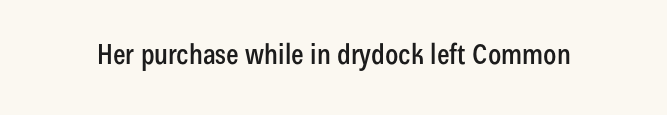
{"serif": "no", "italic": "no", "width": "condensed", "stroke_contrast": "low", "x_height": "medium", "monospaced": "no", "underline": "no", "letter_spacing": "normal", "letter_spacing_em": 0.0, "glyph_px": 28}
